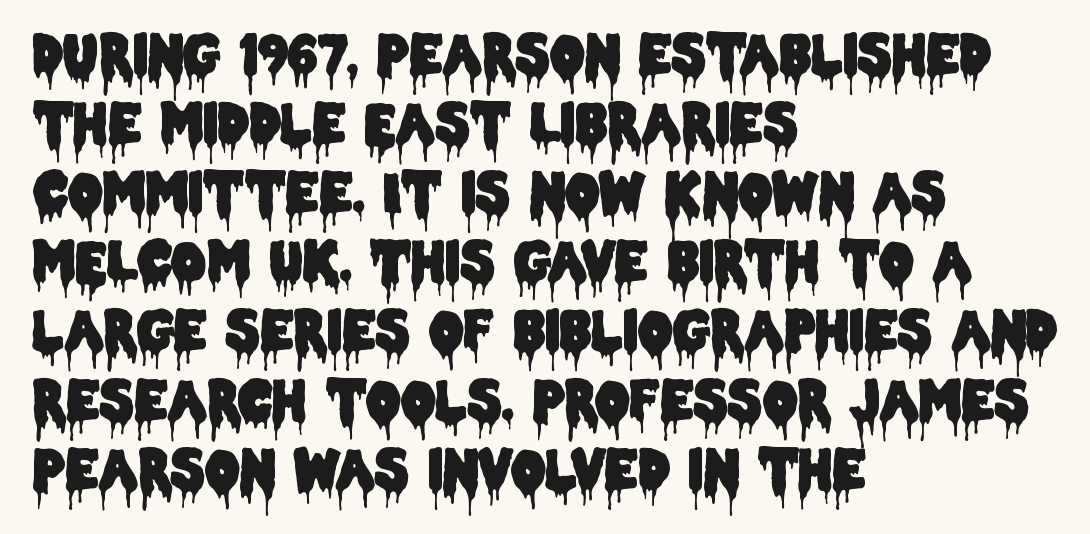
Q: Is the text italic (slanted)? A: No, it is upright.
Q: Is the typeface a serif or a sans-serif typeface? A: Sans-serif.
Q: Is the text underlined? A: No.
Q: How is the paragraph aligned? A: Left-aligned.
Q: Is the spacing between letters normal or unusually wide? A: Normal.
Q: Is the spacing between lines tight, normal or loose? A: Normal.
Q: Width (condensed, normal, or wide)? A: Condensed.
Q: Stroke contrast? A: Low.
Q: x-height? A: Large.
Q: Monospaced? A: No.
